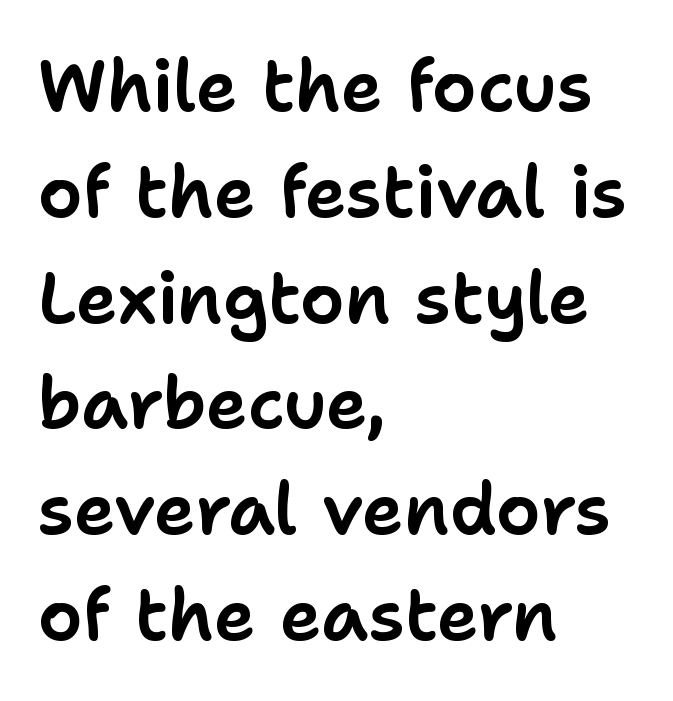
Q: Is the text italic (slanted)? A: No, it is upright.
Q: Is the typeface a serif or a sans-serif typeface? A: Sans-serif.
Q: Is the text underlined? A: No.
Q: How is the paragraph aligned? A: Left-aligned.
Q: Is the spacing between letters normal or unusually wide? A: Normal.
Q: Is the spacing between lines tight, normal or loose? A: Normal.
Q: Width (condensed, normal, or wide)? A: Normal.
Q: Stroke contrast? A: Low.
Q: x-height? A: Medium.
Q: Monospaced? A: No.
